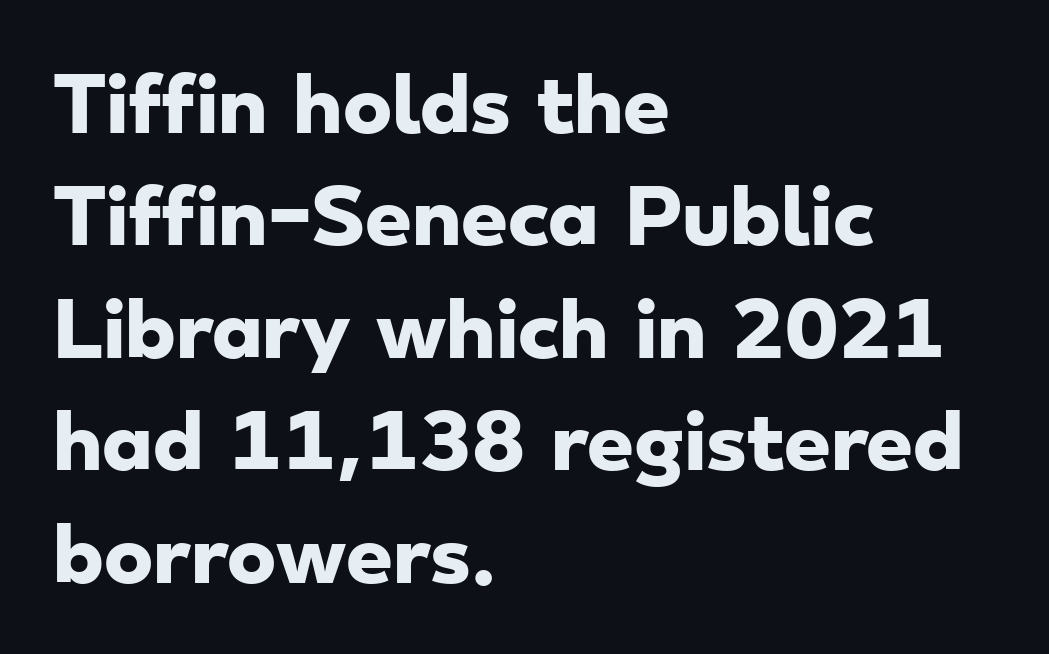
{"serif": "no", "bold": "yes", "weight": "heavy", "width": "wide", "stroke_contrast": "low", "x_height": "small", "monospaced": "no", "underline": "no", "align": "left", "line_spacing": "normal", "line_spacing_ratio": 1.52, "letter_spacing": "normal", "letter_spacing_em": 0.0, "glyph_px": 74}
